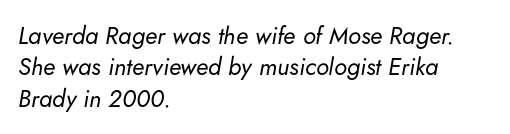
The image shows 24 px text type, italic (leaning right); set left-aligned, normal line spacing (1.31x), normal letter spacing, not underlined.
